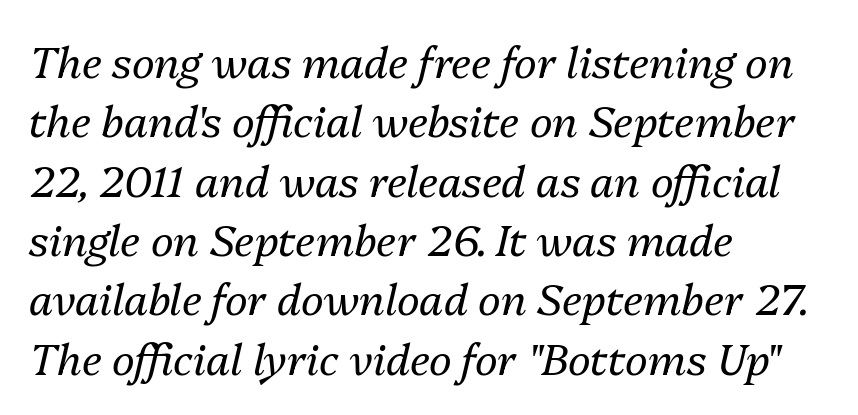
The image shows 43 px regular-weight type, italic (leaning right); set left-aligned, normal line spacing (1.38x), normal letter spacing, not underlined; medium stroke contrast and a medium x-height.
